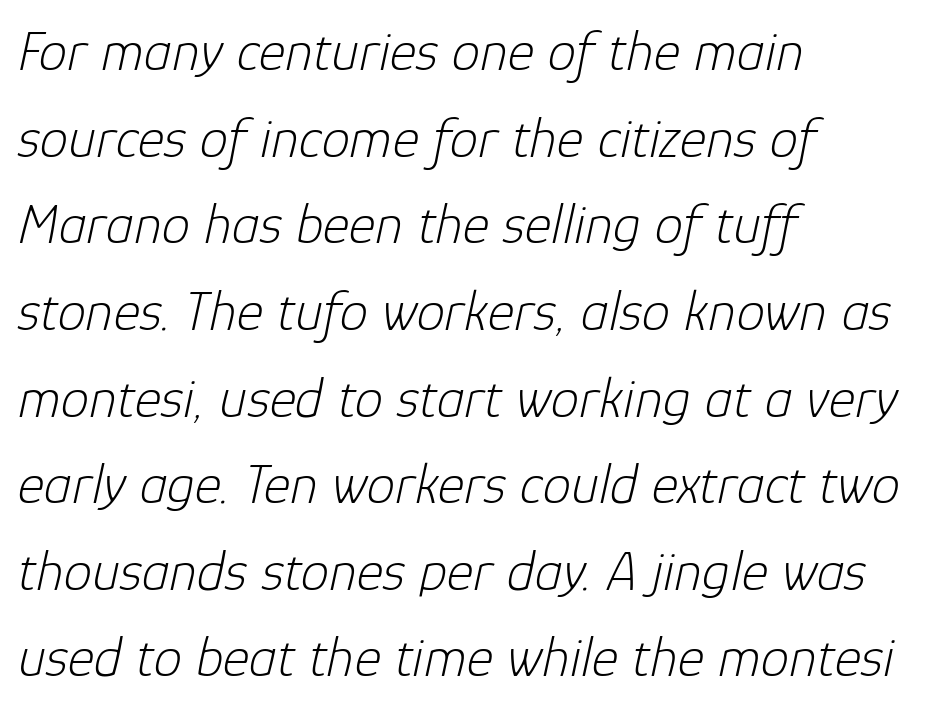
{"italic": "yes", "lean": "right", "slant_degrees": 12, "bold": "no", "weight": "light", "width": "normal", "stroke_contrast": "low", "x_height": "medium", "monospaced": "no", "underline": "no", "align": "left", "line_spacing": "normal", "line_spacing_ratio": 1.52, "letter_spacing": "normal", "letter_spacing_em": 0.0, "glyph_px": 57}
